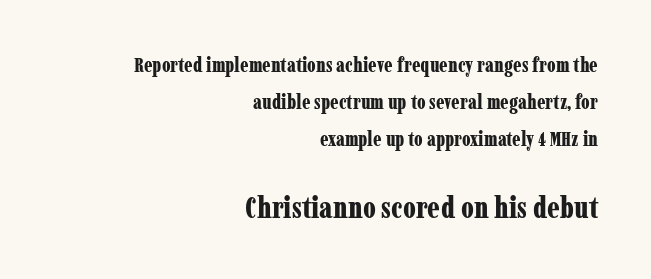
The passage is arranged like a letterhead date or caption credit — flush right. Do the letters lean? They stand straight. Compare the two chunks: the lower has the greater cap height. The letters are bold, with thick, heavy strokes.
